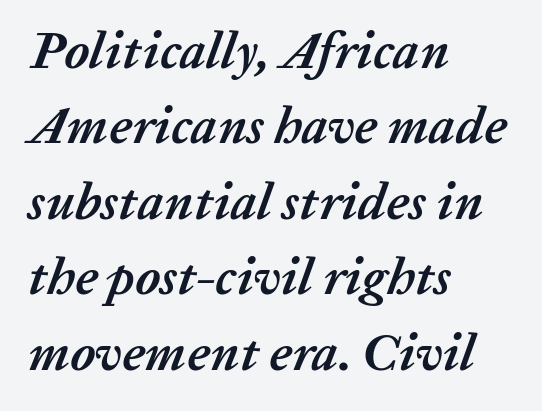
The image shows 52 px semibold type, italic (leaning right); set left-aligned, normal line spacing (1.45x), normal letter spacing, not underlined; low stroke contrast and a medium x-height.
